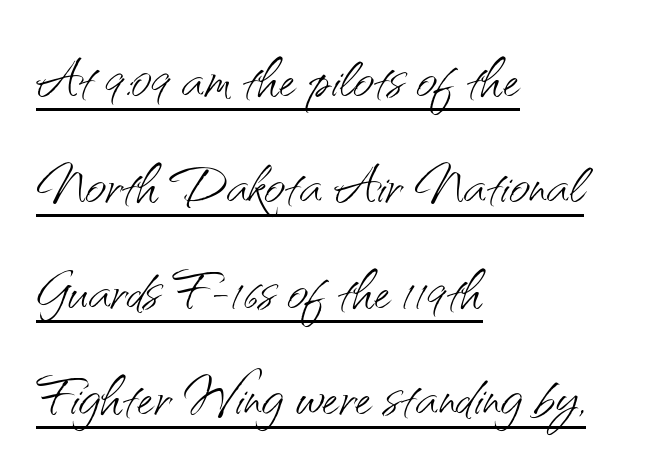
Unlike a traditional serif, this face leaves its strokes unadorned. Observe the ordinary spacing: letters are neighbours, not strangers. Each new line begins a customary step beneath the previous one. The passage shown is typed in a proportional face where columns would drift.
